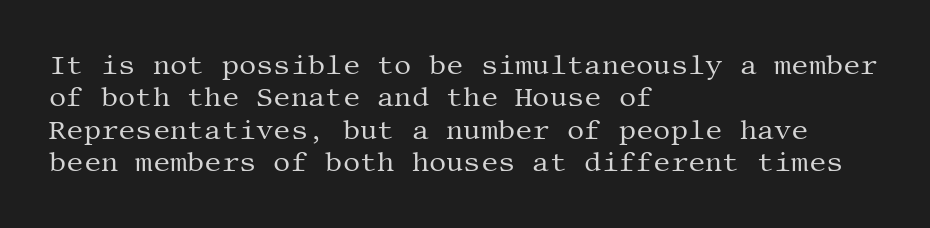
The font is comparable to plain body text, perhaps lighter. Line starts are locked; line ends wander. Nothing unusual about the tracking: characters are spaced as the font intends. The type sits square on the baseline with zero lean. Rule under the text: the space is simply empty.
